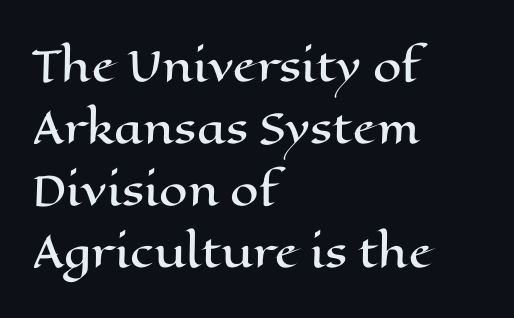
The image shows 41 px wide type, upright; set left-aligned, normal line spacing (1.51x), normal letter spacing, not underlined; high stroke contrast and a medium x-height.
